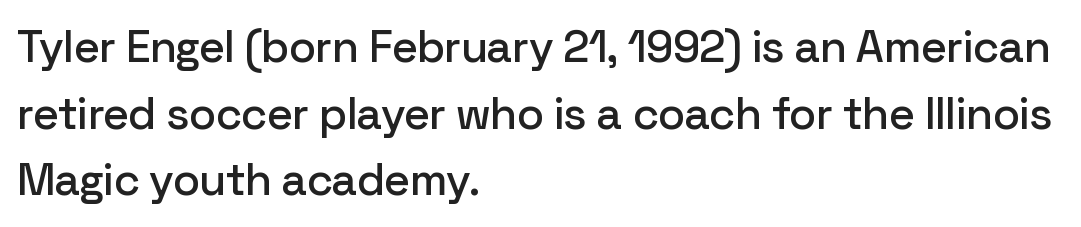
The image shows 45 px sans-serif type, upright; set left-aligned, normal line spacing (1.48x), normal letter spacing, not underlined; low stroke contrast and a medium x-height.
